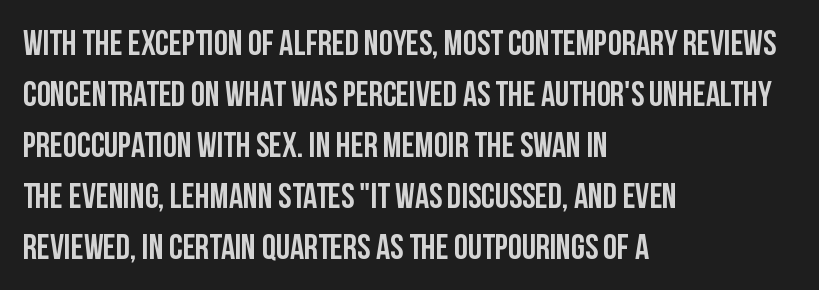
Short and long lines alike share a common starting point at left. This block has exactly the height ordinary leading produces. Descender tails drop into unmarked territory. When letters stand straight like this, we call the style roman or upright. Characters follow at the spacing the type designer built in.
